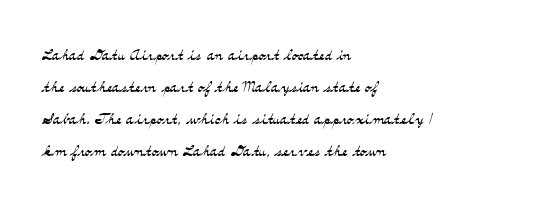
{"bold": "no", "underline": "no", "align": "left", "line_spacing": "normal", "line_spacing_ratio": 1.52, "letter_spacing": "normal", "letter_spacing_em": 0.0, "glyph_px": 21}
